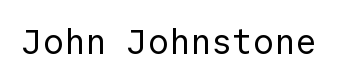
Q: Is the text bold? A: No.
Q: Is the text italic (slanted)? A: No, it is upright.
Q: Is the typeface a serif or a sans-serif typeface? A: Sans-serif.
Q: Is the text underlined? A: No.
Q: Is the spacing between letters normal or unusually wide? A: Normal.
Q: Width (condensed, normal, or wide)? A: Normal.
Q: x-height? A: Medium.
Q: Monospaced? A: Yes.
